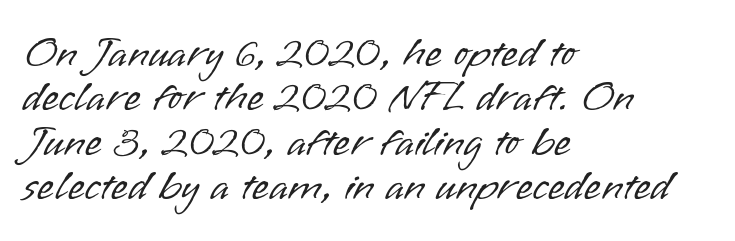
The image shows 44 px light sans-serif type; set left-aligned, tight line spacing (1.01x), normal letter spacing, not underlined; low stroke contrast and a small x-height.
